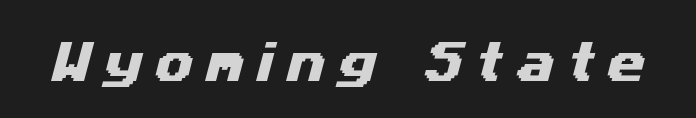
{"serif": "no", "width": "wide", "stroke_contrast": "medium", "x_height": "medium", "monospaced": "no", "underline": "no", "letter_spacing": "wide", "letter_spacing_em": 0.29, "glyph_px": 44}
